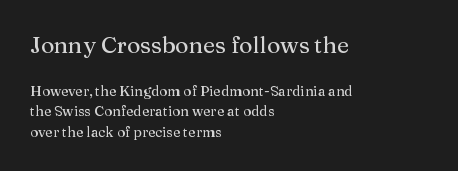
{"italic": "no", "underline": "no", "align": "left", "line_spacing": "normal", "line_spacing_ratio": 1.46, "letter_spacing": "normal", "letter_spacing_em": 0.0, "larger_block": "first", "size_ratio": 1.64, "glyph_px": 23}
